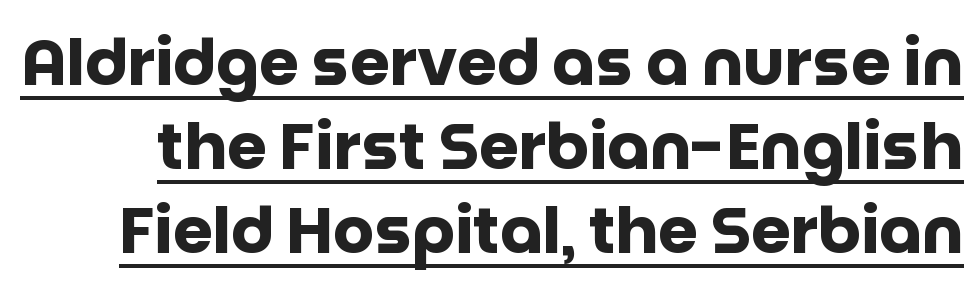
{"serif": "no", "italic": "no", "bold": "yes", "weight": "heavy", "width": "normal", "stroke_contrast": "low", "x_height": "large", "monospaced": "no", "underline": "yes", "line_spacing": "normal", "line_spacing_ratio": 1.31, "letter_spacing": "normal", "letter_spacing_em": 0.0, "glyph_px": 64}
